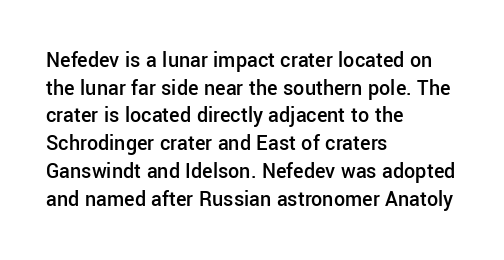
Q: Is the text bold? A: Semi-bold.
Q: Is the text italic (slanted)? A: No, it is upright.
Q: Is the text underlined? A: No.
Q: How is the paragraph aligned? A: Left-aligned.
Q: Is the spacing between letters normal or unusually wide? A: Normal.
Q: Is the spacing between lines tight, normal or loose? A: Normal.
